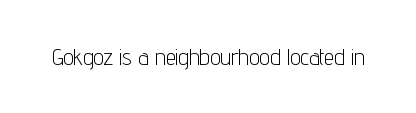
The type is set solid horizontally, with unmodified tracking. Words float on clear page, feet unadorned. A quiet, ordinary-to-light weight characterises the typeface. The type sits square on the baseline with zero lean.
